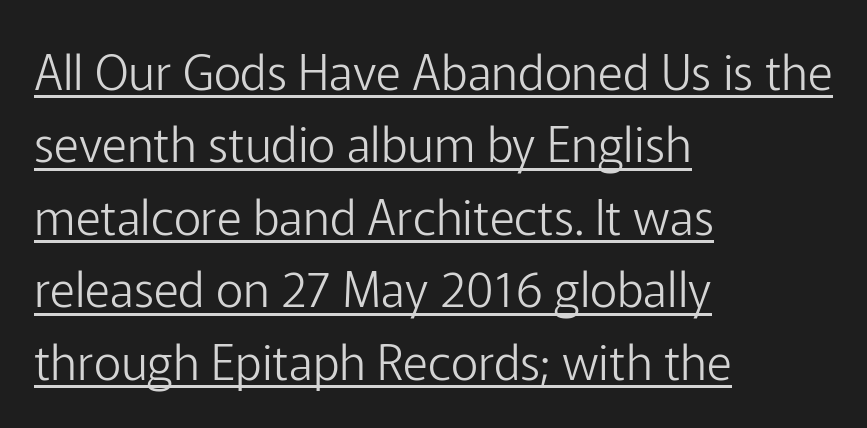
{"serif": "no", "italic": "no", "bold": "no", "weight": "light", "width": "normal", "stroke_contrast": "low", "x_height": "medium", "monospaced": "no", "underline": "yes", "align": "left", "line_spacing": "normal", "line_spacing_ratio": 1.51, "letter_spacing": "normal", "letter_spacing_em": 0.0, "glyph_px": 48}
